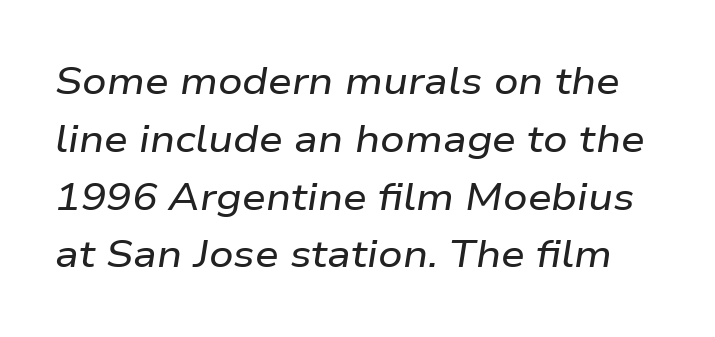
The image shows 38 px wide type, italic (leaning right); set normal line spacing (1.52x), normal letter spacing, not underlined; low stroke contrast and a medium x-height.
